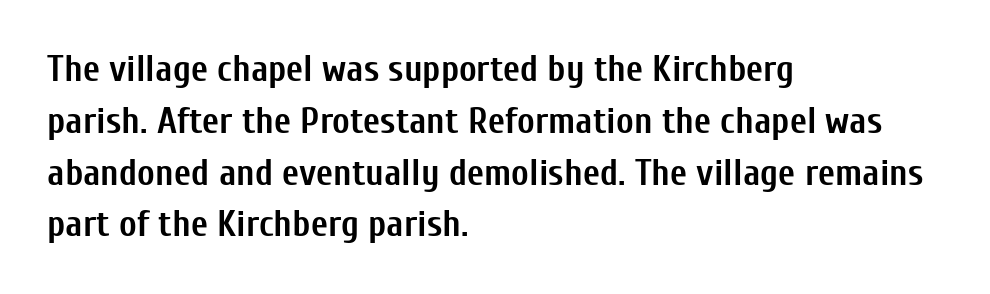
{"serif": "no", "italic": "no", "bold": "yes", "weight": "semibold", "width": "condensed", "stroke_contrast": "low", "x_height": "medium", "monospaced": "no", "underline": "no", "align": "left", "line_spacing": "normal", "line_spacing_ratio": 1.4, "letter_spacing": "normal", "letter_spacing_em": 0.0, "glyph_px": 37}
